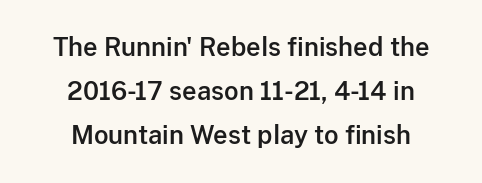
The image shows 25 px text type, upright; set centered, line spacing 1.77x, normal letter spacing, not underlined.
